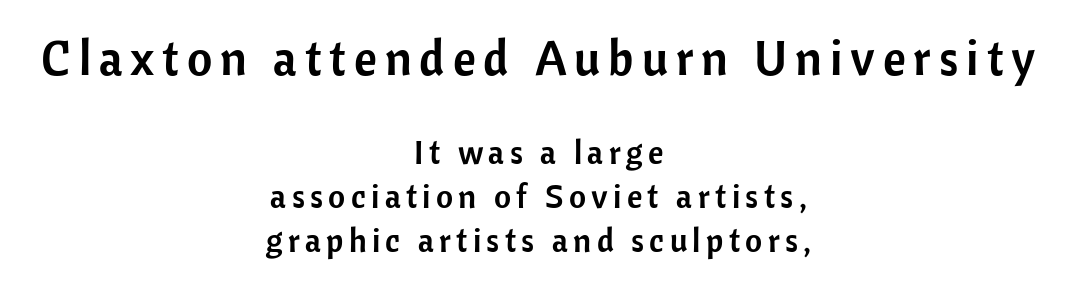
A typesetter would call this leading conventional body-copy spacing. Type size steps down from the first block to the second. The passage shown is typeset with a sans-serif family. Tall strokes in this sample are plumb rather than angled.
